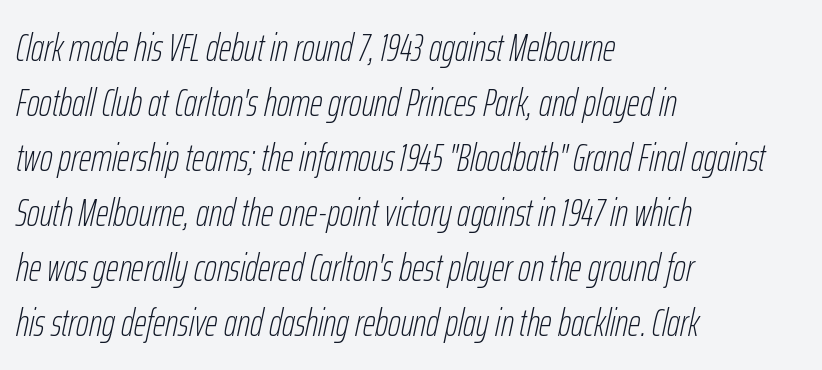
Q: Is the text bold? A: No.
Q: Is the text italic (slanted)? A: Yes, it leans right by about 12 degrees.
Q: Is the text underlined? A: No.
Q: How is the paragraph aligned? A: Left-aligned.
Q: Is the spacing between letters normal or unusually wide? A: Normal.
Q: Is the spacing between lines tight, normal or loose? A: Normal.
Q: Width (condensed, normal, or wide)? A: Condensed.
Q: Stroke contrast? A: Low.
Q: x-height? A: Medium.
Q: Monospaced? A: No.
